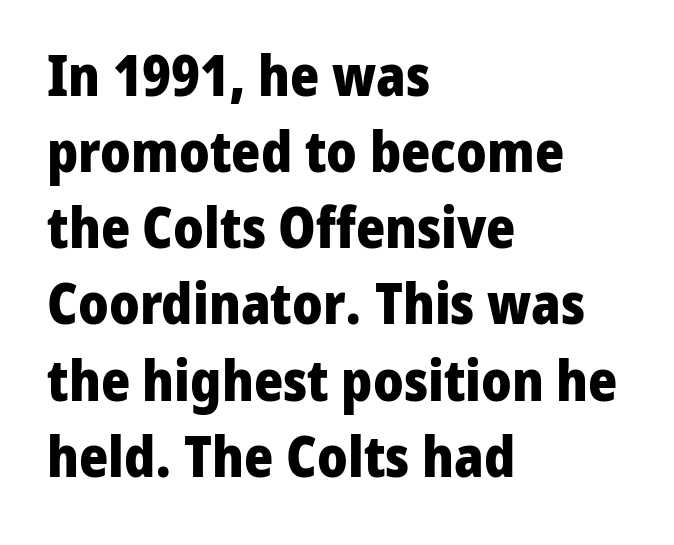
The image shows 56 px heavy sans-serif type, upright; set left-aligned, normal line spacing (1.36x), normal letter spacing, not underlined; low stroke contrast and a medium x-height.
